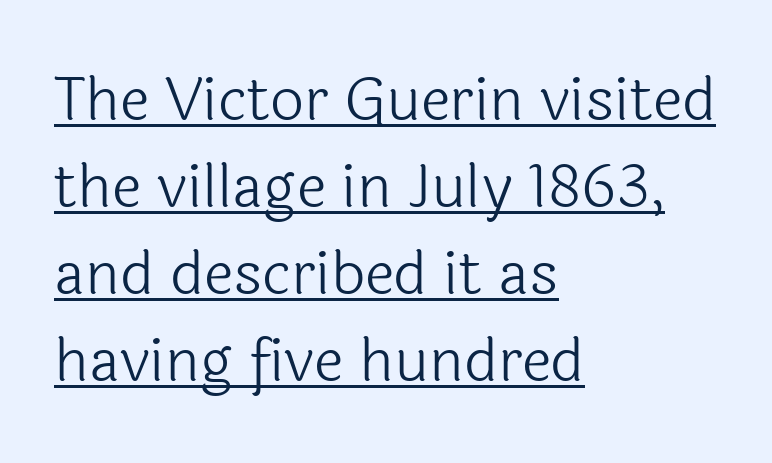
The image shows 60 px light sans-serif type, upright; set left-aligned, normal line spacing (1.45x), normal letter spacing, underlined; a medium x-height.
